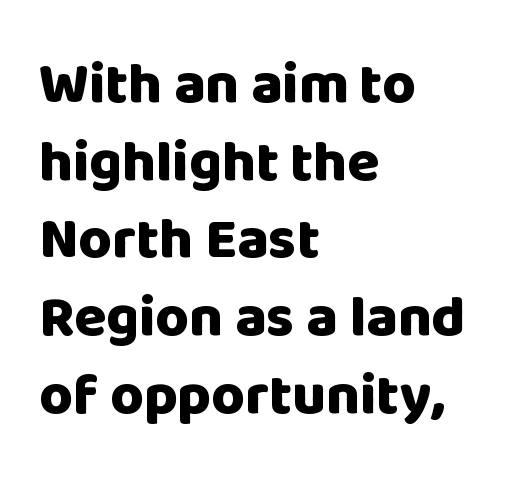
Rows of type keep a routine distance in the vertical direction. Classification — sans serif. Compared with a centered layout, this one pins lines to the left instead. The type is set solid horizontally, with unmodified tracking. Italic: no, the glyphs are upright roman. Descenders hang freely into open space.
